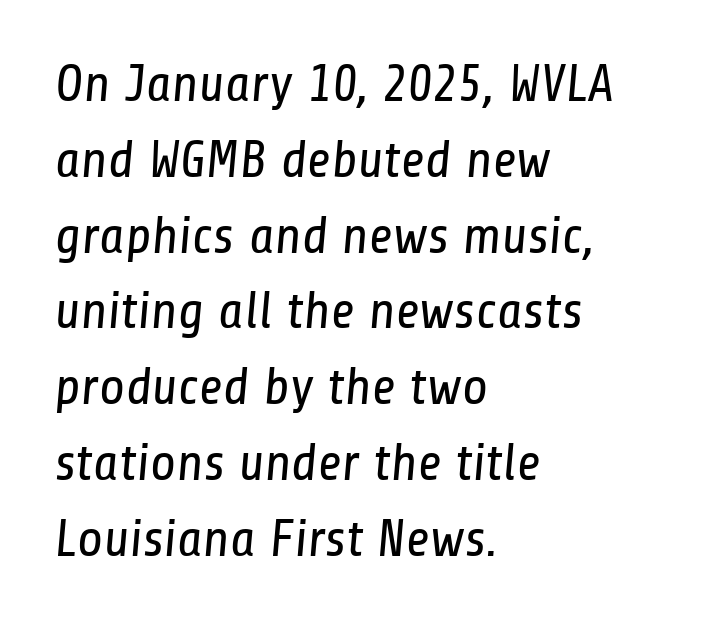
{"serif": "no", "bold": "no", "weight": "regular", "width": "condensed", "stroke_contrast": "low", "x_height": "medium", "monospaced": "no", "underline": "no", "align": "left", "line_spacing": "normal", "line_spacing_ratio": 1.43, "letter_spacing": "normal", "letter_spacing_em": 0.0, "glyph_px": 53}
